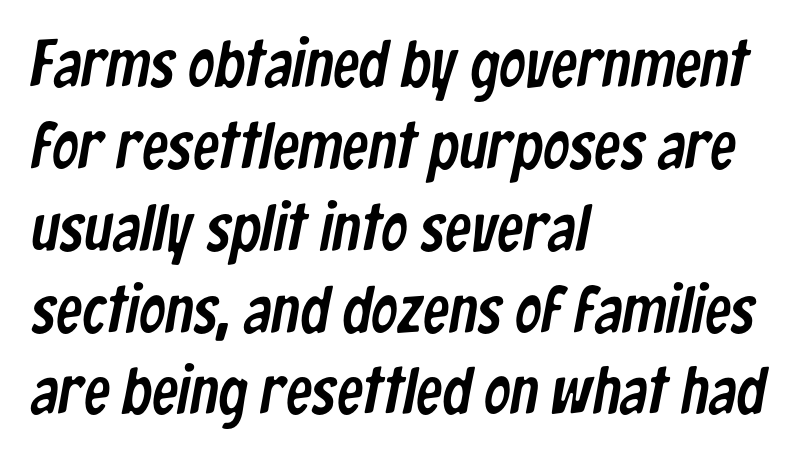
{"serif": "no", "width": "condensed", "stroke_contrast": "low", "x_height": "medium", "monospaced": "no", "underline": "no", "align": "left", "line_spacing_ratio": 1.24, "letter_spacing": "normal", "letter_spacing_em": 0.0, "glyph_px": 66}
